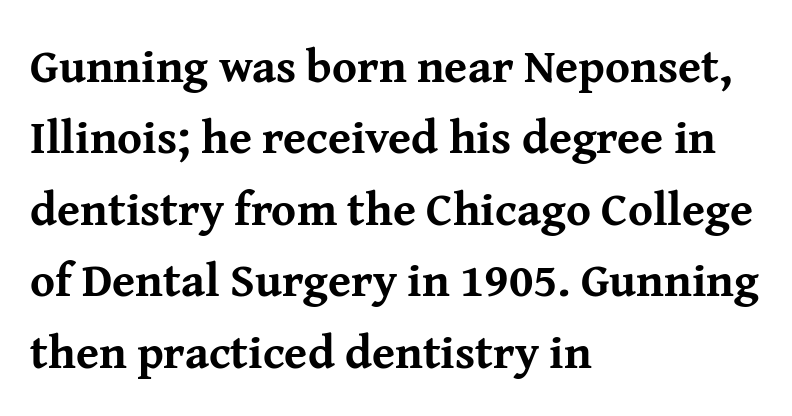
The image shows 47 px bold serif type, upright; set left-aligned, normal line spacing (1.52x), normal letter spacing, not underlined; medium stroke contrast and a medium x-height.
